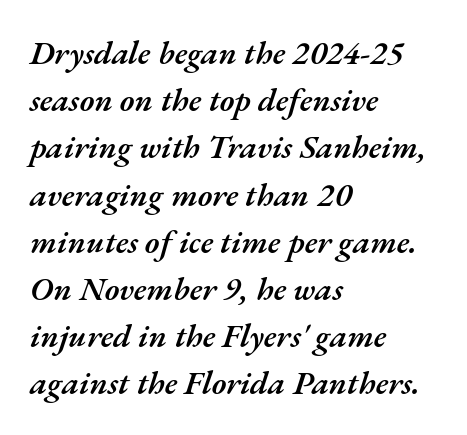
The font is running at a semibold setting, under full bold. Looks like regular typesetting: each glyph gets only the width it needs. Each word holds together tightly as a unit, with standard inter-letter gaps. Evenly set lines give the paragraph a standard silhouette. Is the type slanted? Yes — the strokes lean at a clear angle.
